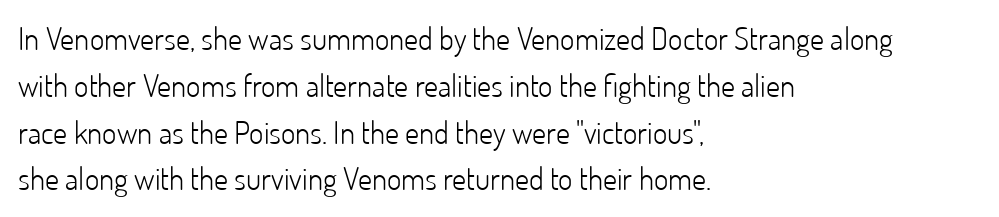
The image shows 31 px light sans-serif type, upright; set left-aligned, normal line spacing (1.51x), normal letter spacing, not underlined; low stroke contrast and a small x-height.
